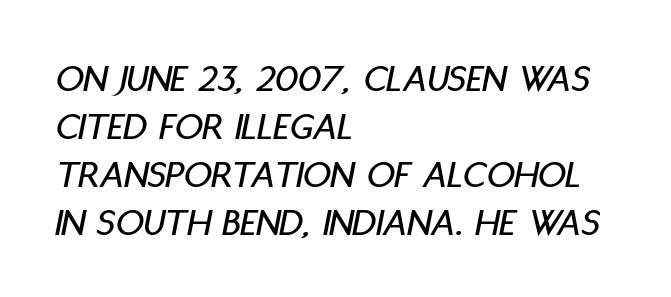
{"italic": "yes", "lean": "right", "slant_degrees": 11, "width": "condensed", "stroke_contrast": "low", "x_height": "large", "monospaced": "no", "underline": "no", "align": "left", "line_spacing_ratio": 1.23, "letter_spacing": "normal", "letter_spacing_em": 0.0, "glyph_px": 39}
